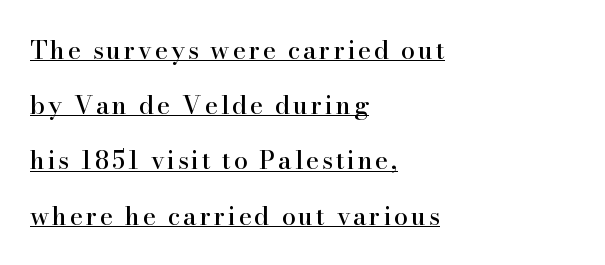
Does the leading feel generous? Absolutely, it's lavish. Rendered with straight, roman letterforms. The words here are underlined. All the whitespace from short lines collects on the right.
